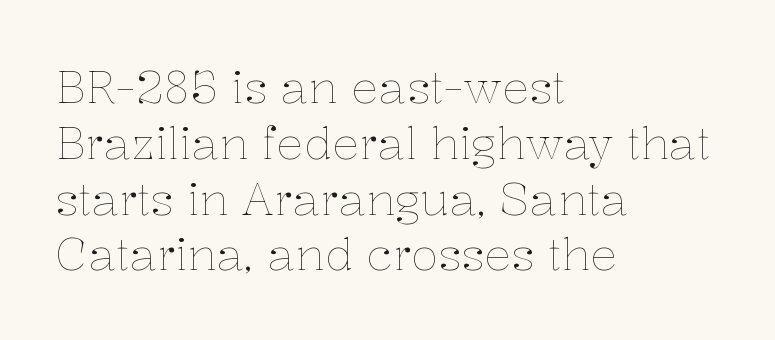
The image shows 45 px thin type, upright; set left-aligned, line spacing 1.24x, normal letter spacing, not underlined; low stroke contrast and a medium x-height.
